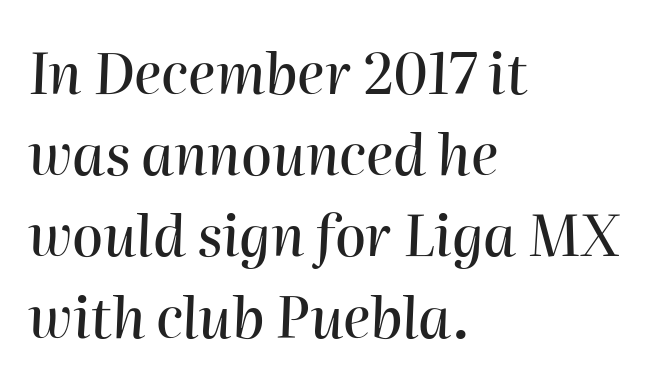
The image shows 56 px text type, italic (leaning right); set left-aligned, normal line spacing (1.45x), normal letter spacing, not underlined; high stroke contrast and a medium x-height.
